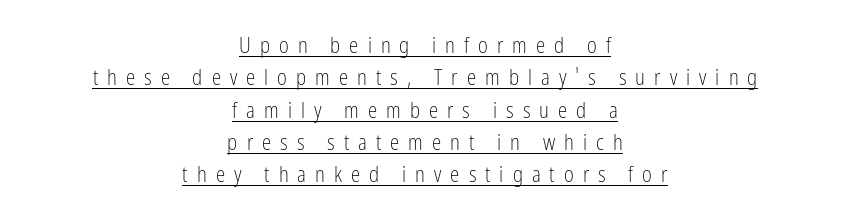
{"italic": "no", "bold": "no", "underline": "yes", "align": "center", "line_spacing": "normal", "line_spacing_ratio": 1.54, "letter_spacing": "wide", "letter_spacing_em": 0.43, "glyph_px": 21}
